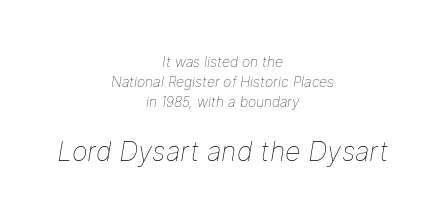
Q: Is the text bold? A: No.
Q: Is the text italic (slanted)? A: Yes, it leans right by about 9 degrees.
Q: Is the text underlined? A: No.
Q: How is the paragraph aligned? A: Centered.
Q: Is the spacing between letters normal or unusually wide? A: Normal.
Q: Is the spacing between lines tight, normal or loose? A: Normal.
Q: Which block of text is set in a larger size, the first (top) or the second (bottom)? A: The second (bottom) one.
